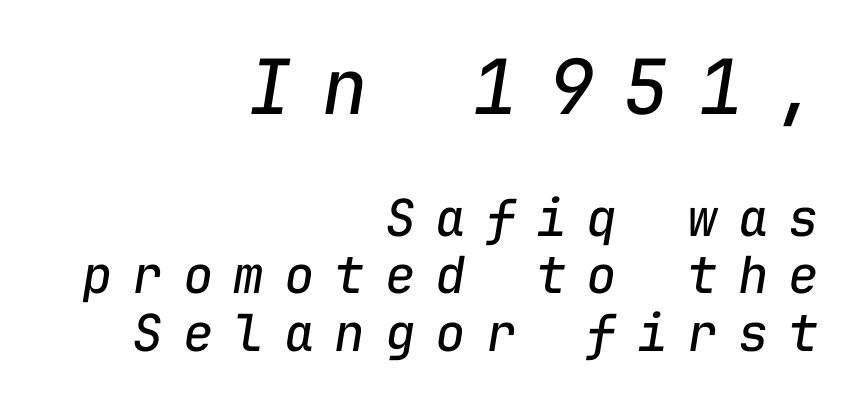
{"italic": "yes", "lean": "right", "slant_degrees": 9, "bold": "no", "weight": "regular", "width": "normal", "stroke_contrast": "low", "x_height": "medium", "monospaced": "yes", "underline": "no", "align": "right", "line_spacing": "tight", "line_spacing_ratio": 1.13, "letter_spacing": "wide", "letter_spacing_em": 0.39, "larger_block": "first", "size_ratio": 1.49, "glyph_px": 76}
